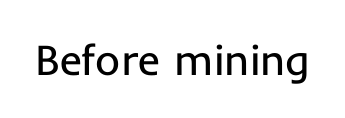
{"serif": "no", "italic": "no", "bold": "no", "weight": "regular", "width": "normal", "stroke_contrast": "low", "x_height": "medium", "monospaced": "no", "underline": "no", "letter_spacing": "normal", "letter_spacing_em": 0.0, "glyph_px": 43}
